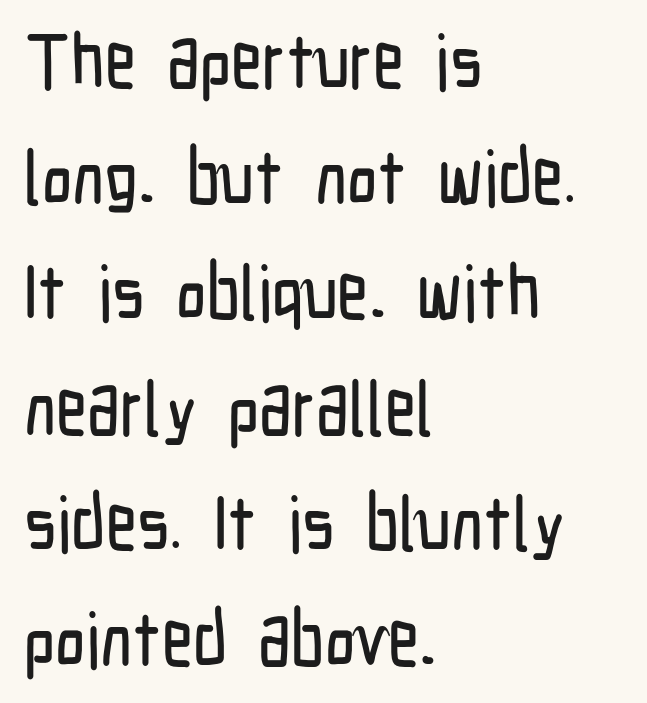
{"serif": "no", "italic": "no", "width": "condensed", "stroke_contrast": "low", "x_height": "medium", "monospaced": "no", "underline": "no", "align": "left", "line_spacing": "normal", "line_spacing_ratio": 1.52, "letter_spacing": "normal", "letter_spacing_em": 0.0, "glyph_px": 76}
